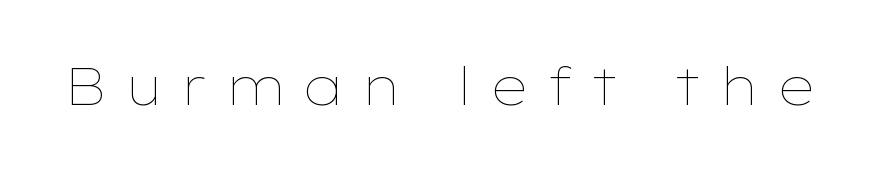
Short note: letters widely spaced. The weight tops out at a normal text grade. Descender tails drop into unmarked territory. Character widths vary here, with narrow letters taking less room than wide ones.
